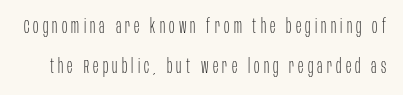
Q: Is the text bold? A: No.
Q: Is the text italic (slanted)? A: No, it is upright.
Q: Is the text underlined? A: No.
Q: Is the spacing between letters normal or unusually wide? A: Unusually wide.
Q: Is the spacing between lines tight, normal or loose? A: Loose.
